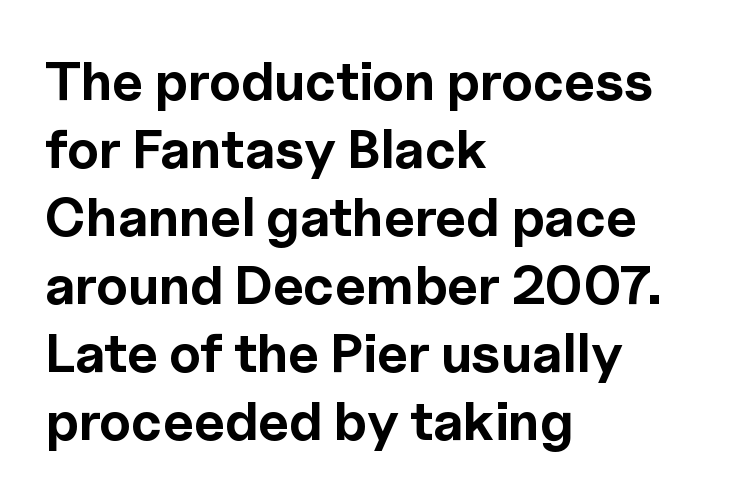
The image shows 54 px bold sans-serif type, upright; set left-aligned, normal line spacing (1.26x), normal letter spacing, not underlined; a medium x-height.
